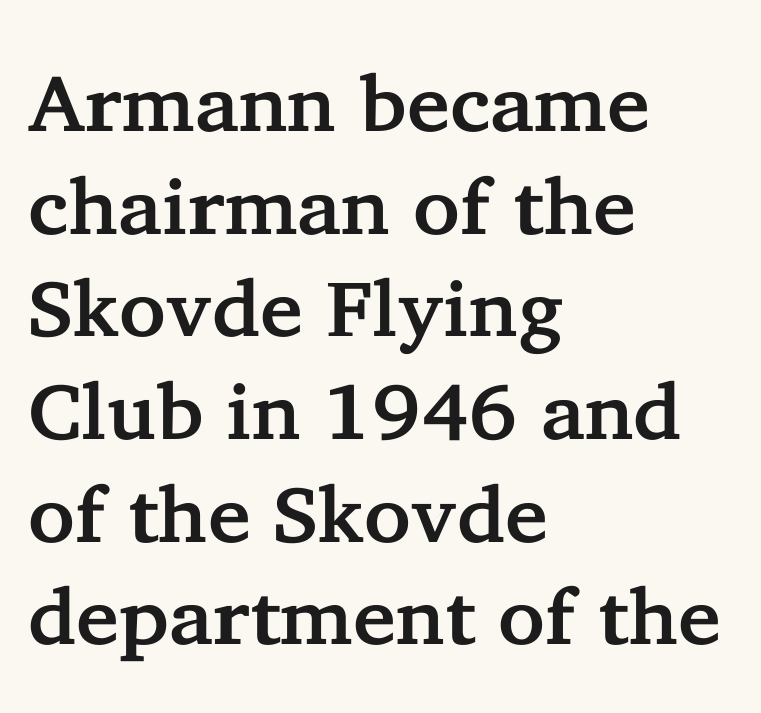
{"serif": "yes", "italic": "no", "width": "normal", "stroke_contrast": "low", "x_height": "medium", "monospaced": "no", "underline": "no", "align": "left", "line_spacing": "normal", "line_spacing_ratio": 1.3, "letter_spacing": "normal", "letter_spacing_em": 0.0, "glyph_px": 79}
